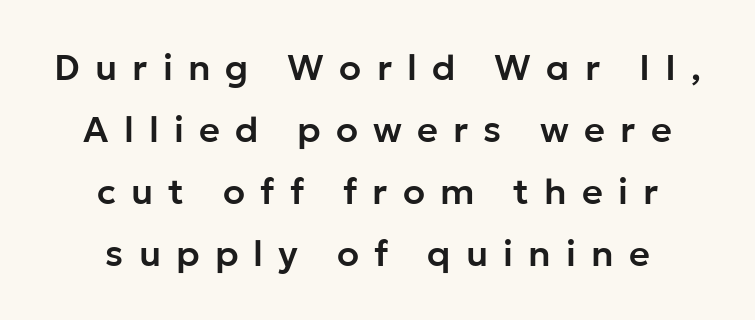
Q: Is the text italic (slanted)? A: No, it is upright.
Q: Is the typeface a serif or a sans-serif typeface? A: Sans-serif.
Q: Is the text underlined? A: No.
Q: How is the paragraph aligned? A: Centered.
Q: Is the spacing between letters normal or unusually wide? A: Unusually wide.
Q: Width (condensed, normal, or wide)? A: Normal.
Q: Stroke contrast? A: Low.
Q: x-height? A: Medium.
Q: Monospaced? A: No.
